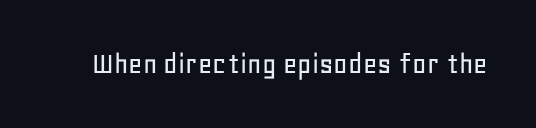
The image shows 31 px sans-serif type, upright; set normal letter spacing, not underlined; low stroke contrast and a large x-height.
